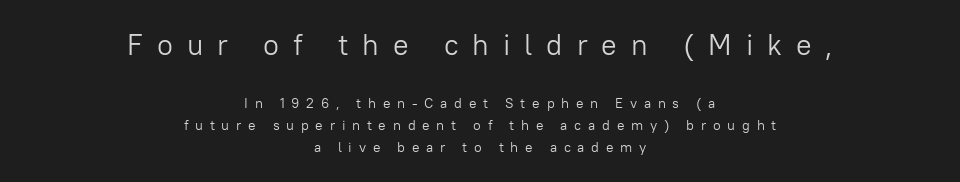
{"serif": "no", "italic": "no", "bold": "no", "weight": "light", "width": "normal", "stroke_contrast": "low", "x_height": "medium", "monospaced": "no", "underline": "no", "align": "center", "line_spacing": "normal", "line_spacing_ratio": 1.55, "letter_spacing": "wide", "letter_spacing_em": 0.48, "larger_block": "first", "size_ratio": 2.07, "glyph_px": 29}
